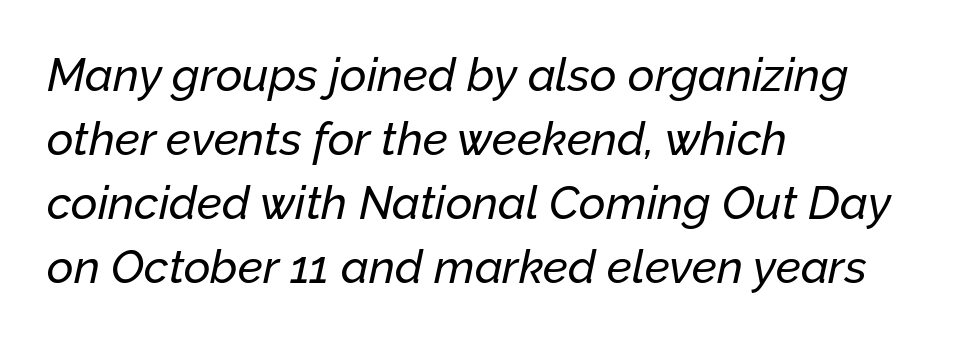
Q: Is the text italic (slanted)? A: Yes, it leans right by about 12 degrees.
Q: Is the text underlined? A: No.
Q: How is the paragraph aligned? A: Left-aligned.
Q: Is the spacing between letters normal or unusually wide? A: Normal.
Q: Is the spacing between lines tight, normal or loose? A: Normal.
Q: Width (condensed, normal, or wide)? A: Normal.
Q: Stroke contrast? A: Low.
Q: x-height? A: Medium.
Q: Monospaced? A: No.
